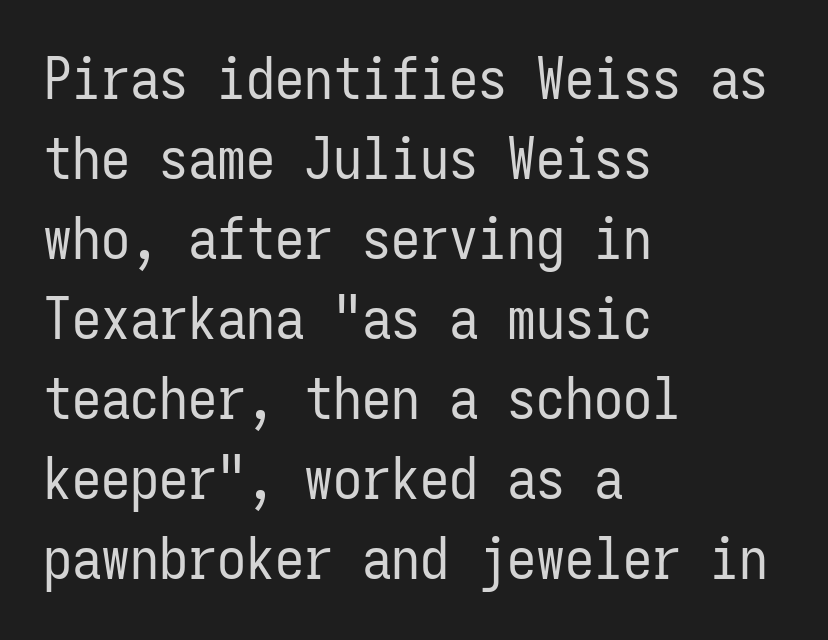
Q: Is the text bold? A: No.
Q: Is the text italic (slanted)? A: No, it is upright.
Q: Is the typeface a serif or a sans-serif typeface? A: Sans-serif.
Q: Is the text underlined? A: No.
Q: How is the paragraph aligned? A: Left-aligned.
Q: Is the spacing between letters normal or unusually wide? A: Normal.
Q: Is the spacing between lines tight, normal or loose? A: Normal.
Q: Width (condensed, normal, or wide)? A: Condensed.
Q: Stroke contrast? A: Low.
Q: x-height? A: Medium.
Q: Monospaced? A: Yes.
